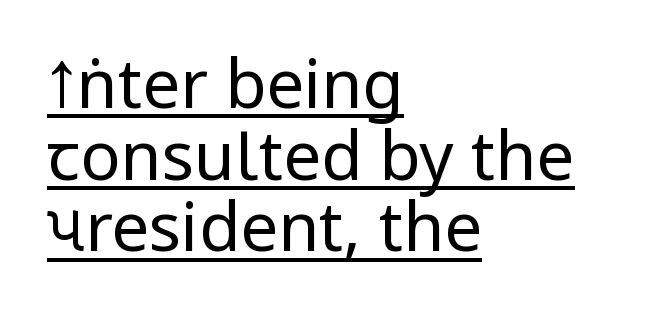
Q: Is the text bold? A: No.
Q: Is the text italic (slanted)? A: No, it is upright.
Q: Is the typeface a serif or a sans-serif typeface? A: Sans-serif.
Q: Is the text underlined? A: Yes.
Q: How is the paragraph aligned? A: Left-aligned.
Q: Is the spacing between letters normal or unusually wide? A: Normal.
Q: Is the spacing between lines tight, normal or loose? A: Tight.
Q: Width (condensed, normal, or wide)? A: Condensed.
Q: Stroke contrast? A: Low.
